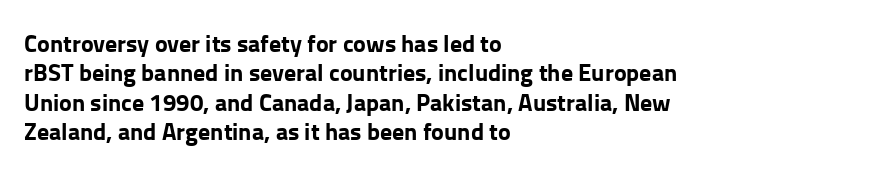
{"italic": "no", "bold": "yes", "underline": "no", "align": "left", "line_spacing_ratio": 1.22, "letter_spacing": "normal", "letter_spacing_em": 0.0, "glyph_px": 24}
